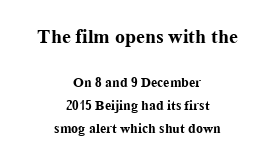
The image shows 20 px bold type, upright; set centered, normal line spacing (1.65x), normal letter spacing, not underlined; the first (top) block is 1.43x larger.
